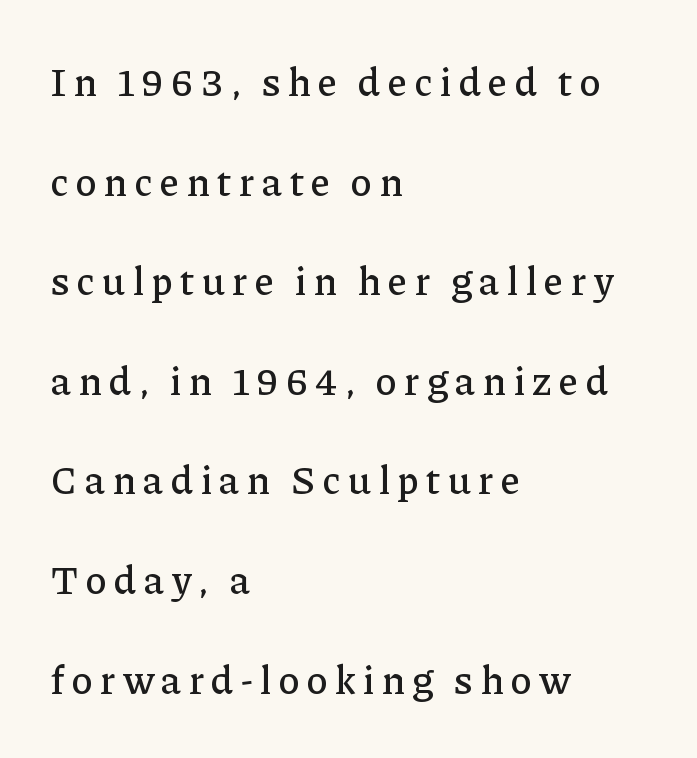
The rendering uses natural spacing where letterforms have individual widths. In terms of leading, this rendering errs on the spacious side. Unlike italic type, these characters show no tilt at all. The type family on display is of the serif kind. Visually the block forms a straight wall on the left and a jagged coastline on the right.
